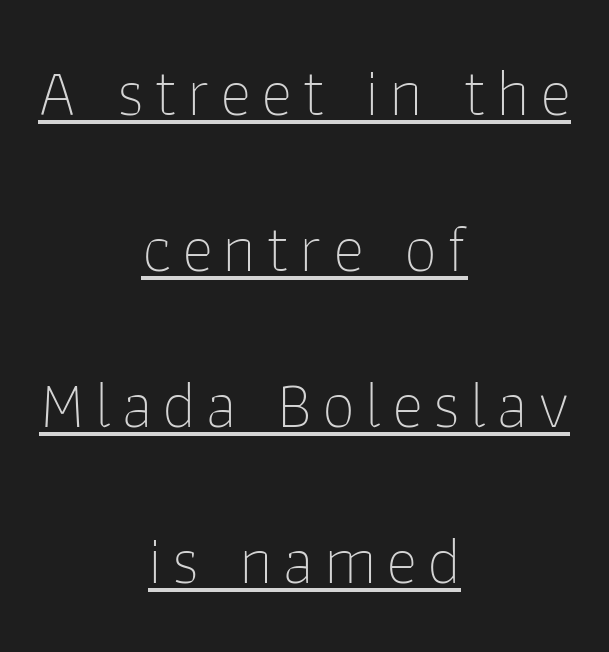
Q: Is the text bold? A: No.
Q: Is the text italic (slanted)? A: No, it is upright.
Q: Is the typeface a serif or a sans-serif typeface? A: Sans-serif.
Q: Is the text underlined? A: Yes.
Q: How is the paragraph aligned? A: Centered.
Q: Is the spacing between lines tight, normal or loose? A: Loose.
Q: Width (condensed, normal, or wide)? A: Normal.
Q: Stroke contrast? A: Low.
Q: x-height? A: Medium.
Q: Monospaced? A: No.
